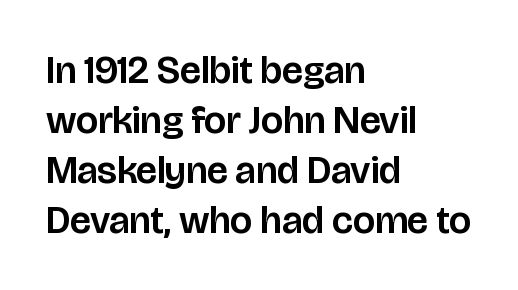
Q: Is the text italic (slanted)? A: No, it is upright.
Q: Is the typeface a serif or a sans-serif typeface? A: Sans-serif.
Q: Is the text underlined? A: No.
Q: How is the paragraph aligned? A: Left-aligned.
Q: Is the spacing between letters normal or unusually wide? A: Normal.
Q: Is the spacing between lines tight, normal or loose? A: Normal.
Q: Width (condensed, normal, or wide)? A: Normal.
Q: Stroke contrast? A: Low.
Q: x-height? A: Large.
Q: Monospaced? A: No.
